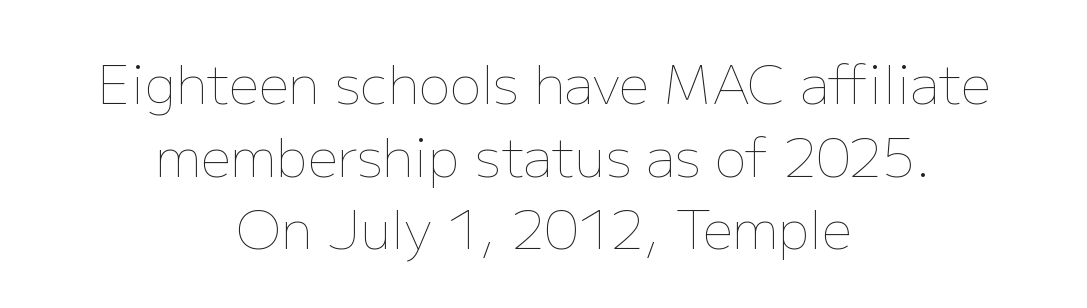
The image shows 53 px thin type, upright; set centered, normal line spacing (1.37x), normal letter spacing, not underlined; low stroke contrast and a medium x-height.
